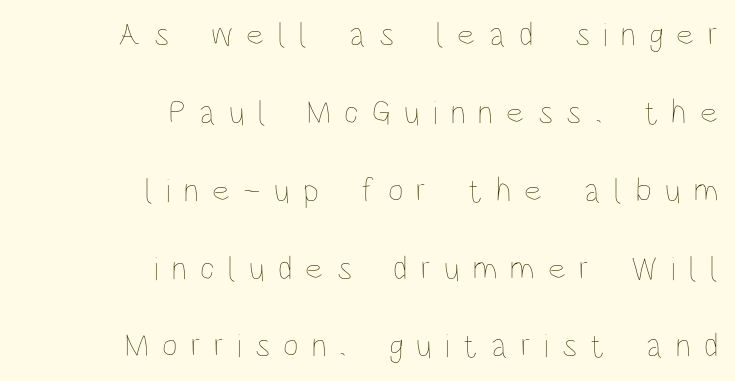
The image shows 34 px thin, condensed type, upright; set right-aligned, loose line spacing (2.29x), unusually wide letter spacing (+0.39 em), not underlined; low stroke contrast and a large x-height.
